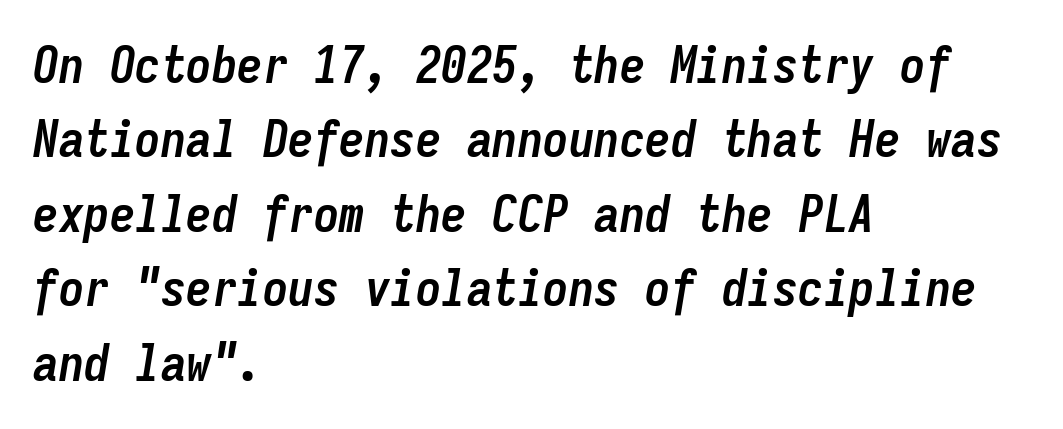
The image shows 51 px semibold, condensed type, italic (leaning right), monospaced; set left-aligned, normal line spacing (1.46x), normal letter spacing, not underlined; low stroke contrast and a medium x-height.
